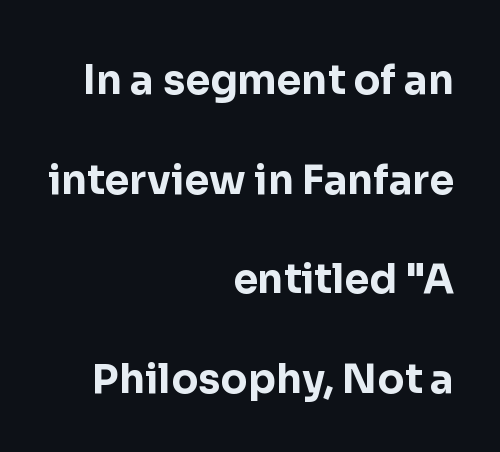
{"serif": "no", "italic": "no", "bold": "yes", "weight": "bold", "width": "normal", "stroke_contrast": "low", "x_height": "medium", "monospaced": "no", "underline": "no", "align": "right", "line_spacing": "loose", "line_spacing_ratio": 2.49, "letter_spacing": "normal", "letter_spacing_em": 0.0, "glyph_px": 40}
